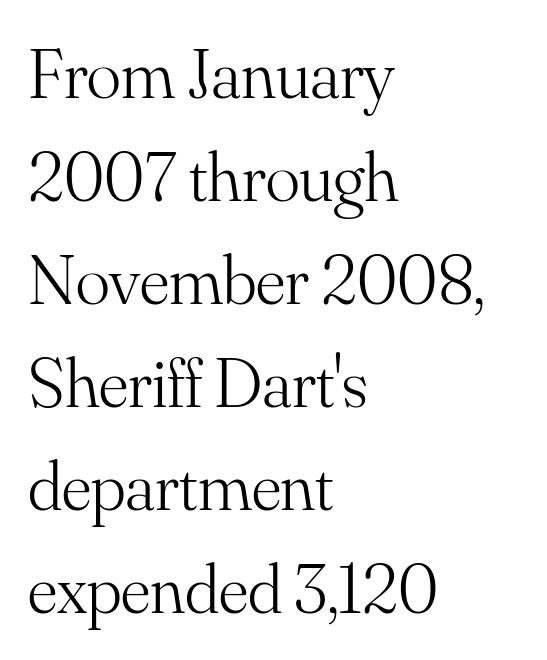
{"serif": "yes", "italic": "no", "bold": "no", "weight": "light", "width": "normal", "stroke_contrast": "medium", "x_height": "small", "monospaced": "no", "underline": "no", "align": "left", "line_spacing": "normal", "line_spacing_ratio": 1.45, "letter_spacing": "normal", "letter_spacing_em": 0.0, "glyph_px": 71}
